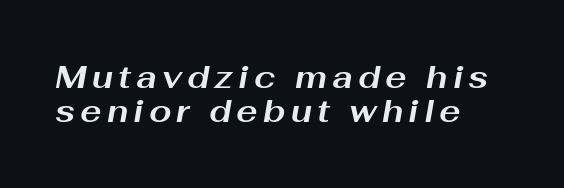
The image shows 32 px bold, wide type, italic (leaning right); set left-aligned, tight line spacing (1.07x), not underlined; medium stroke contrast and a medium x-height.
